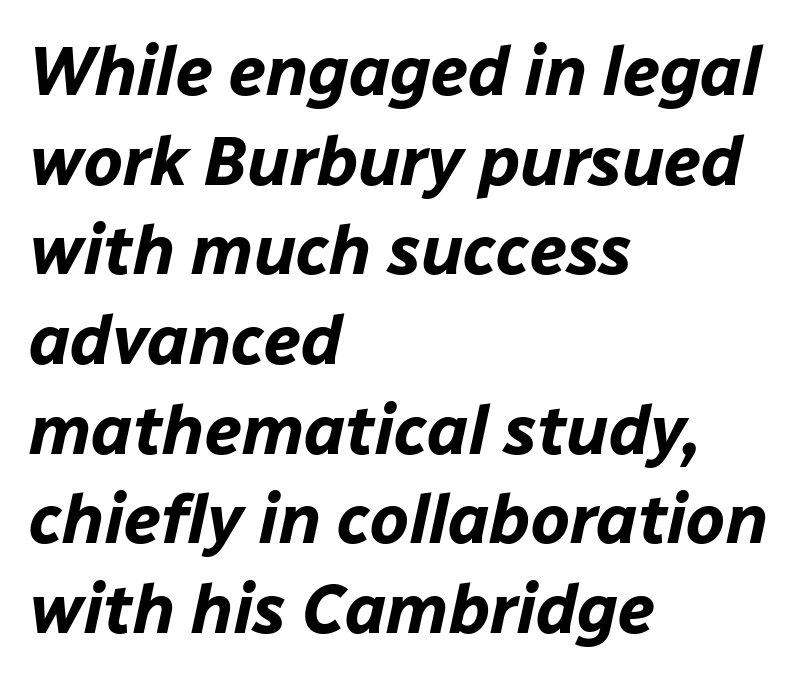
{"italic": "yes", "lean": "right", "slant_degrees": 12, "bold": "yes", "weight": "bold", "width": "normal", "stroke_contrast": "low", "x_height": "medium", "monospaced": "no", "underline": "no", "align": "left", "line_spacing": "normal", "line_spacing_ratio": 1.3, "letter_spacing": "normal", "letter_spacing_em": 0.0, "glyph_px": 69}
